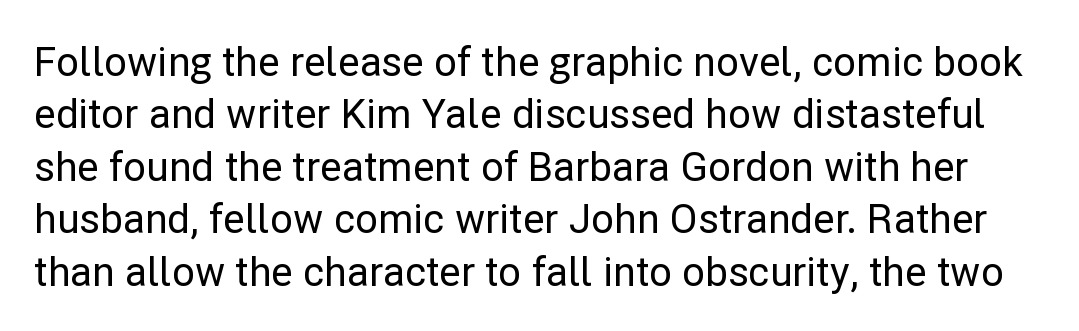
{"serif": "no", "italic": "no", "width": "normal", "stroke_contrast": "low", "x_height": "medium", "monospaced": "no", "underline": "no", "line_spacing": "normal", "line_spacing_ratio": 1.31, "letter_spacing": "normal", "letter_spacing_em": 0.0, "glyph_px": 40}
